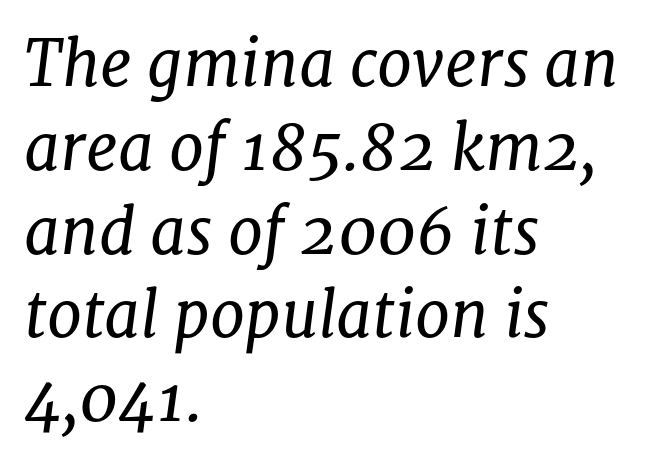
The image shows 63 px regular-weight serif type, italic (leaning right); set left-aligned, normal line spacing (1.33x), normal letter spacing, not underlined; low stroke contrast and a medium x-height.
